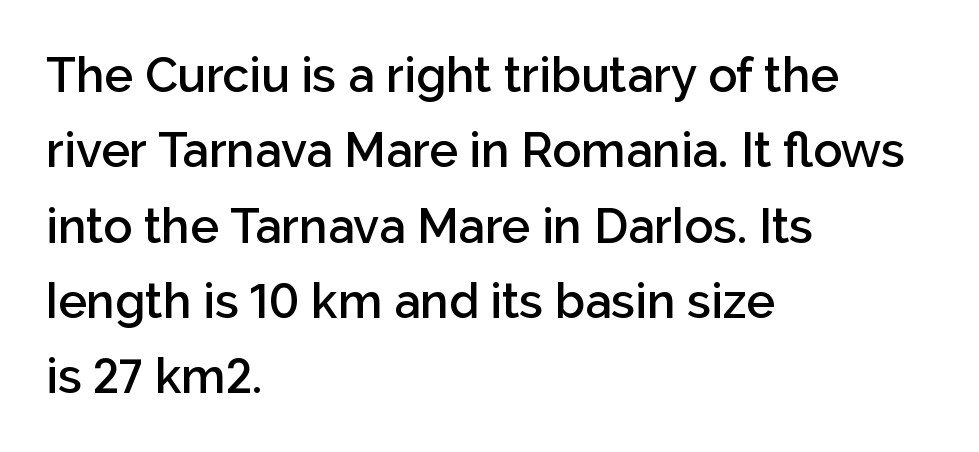
Q: Is the text bold? A: Semi-bold.
Q: Is the text italic (slanted)? A: No, it is upright.
Q: Is the typeface a serif or a sans-serif typeface? A: Sans-serif.
Q: Is the text underlined? A: No.
Q: How is the paragraph aligned? A: Left-aligned.
Q: Is the spacing between letters normal or unusually wide? A: Normal.
Q: Is the spacing between lines tight, normal or loose? A: Normal.
Q: Width (condensed, normal, or wide)? A: Normal.
Q: Stroke contrast? A: Low.
Q: x-height? A: Medium.
Q: Monospaced? A: No.
